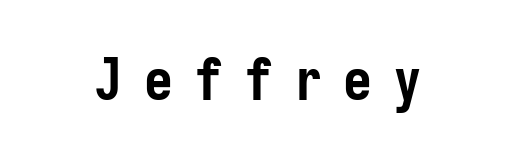
The image shows 58 px semibold, condensed sans-serif type, upright, monospaced; set unusually wide letter spacing (+0.36 em), not underlined; low stroke contrast and a medium x-height.
